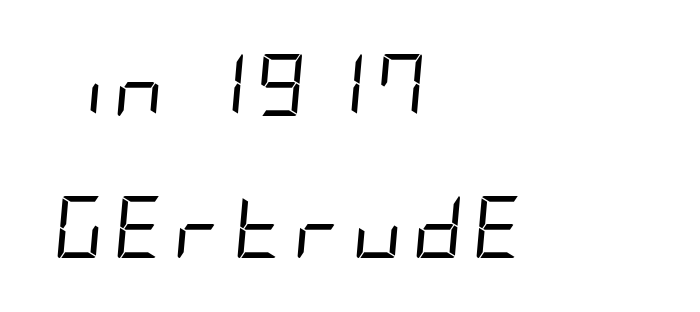
This is not heavy type; no bold has been used. Notice how the passage keeps a crisp vertical edge on the left only. Airy leading. Italic: yes, the glyphs are oblique.
